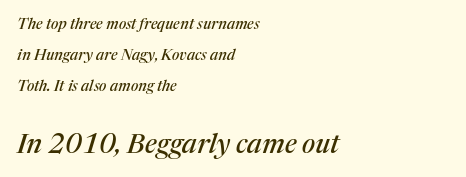
Line starts are locked; line ends wander. Notice the wide empty band between every row — that's loose leading. How are the letters spaced? Ordinarily, with no added tracking. Bare-footed words on every line. Compared with ordinary roman type, these characters are visibly tilted. Between these two stacked blocks, the lower one wins on size.
